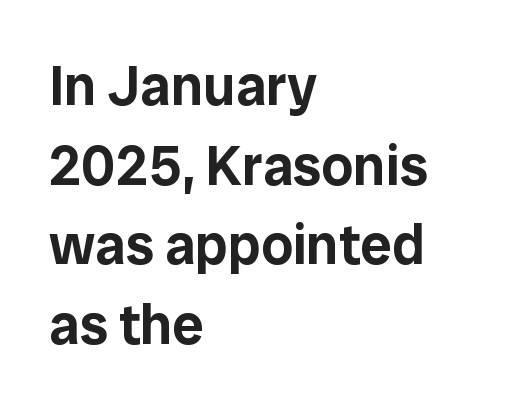
{"serif": "no", "italic": "no", "width": "normal", "stroke_contrast": "low", "x_height": "medium", "monospaced": "no", "underline": "no", "align": "left", "line_spacing": "normal", "line_spacing_ratio": 1.42, "letter_spacing": "normal", "letter_spacing_em": 0.0, "glyph_px": 56}
